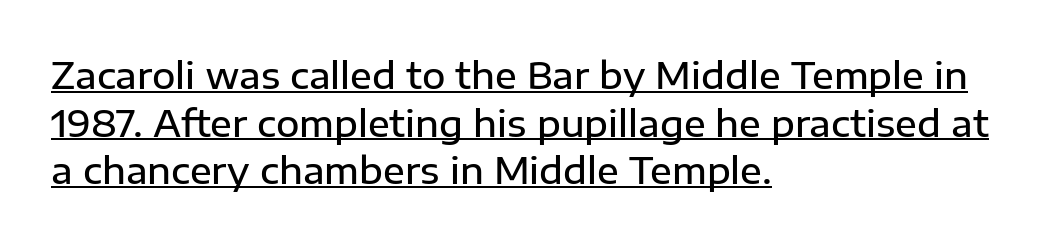
The image shows 36 px semibold sans-serif type, upright; set left-aligned, normal line spacing (1.32x), normal letter spacing, underlined; low stroke contrast and a medium x-height.
